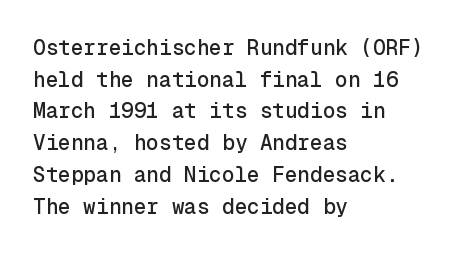
Has an underline been added? It has not. Do the letters lean? They stand straight. Notice how descenders clear the ascenders below comfortably — that's standard leading. The line texture is even and compact thanks to regular tracking.
